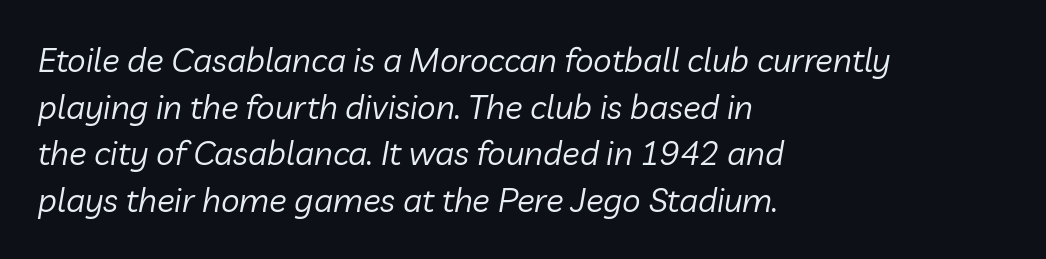
Q: Is the text bold? A: No.
Q: Is the text italic (slanted)? A: Yes, it leans right by about 10 degrees.
Q: Is the text underlined? A: No.
Q: How is the paragraph aligned? A: Left-aligned.
Q: Is the spacing between letters normal or unusually wide? A: Normal.
Q: Is the spacing between lines tight, normal or loose? A: Normal.
Q: Width (condensed, normal, or wide)? A: Normal.
Q: Stroke contrast? A: Low.
Q: x-height? A: Medium.
Q: Monospaced? A: No.
